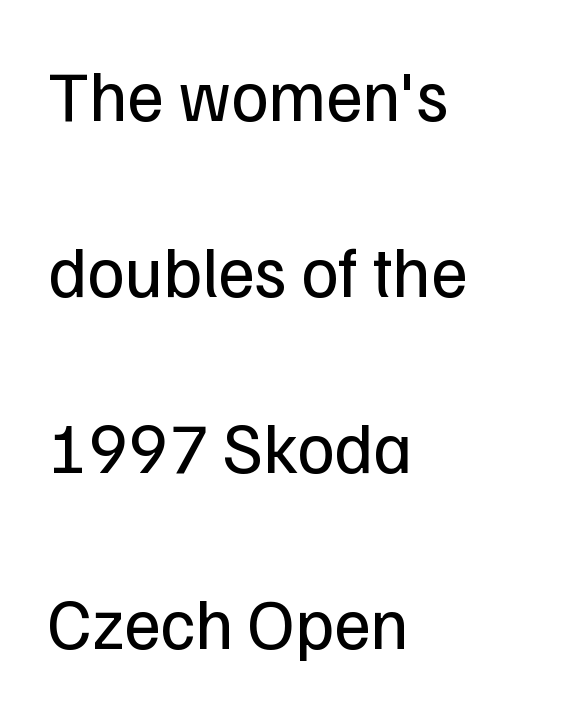
Q: Is the text bold? A: No.
Q: Is the text italic (slanted)? A: No, it is upright.
Q: Is the typeface a serif or a sans-serif typeface? A: Sans-serif.
Q: Is the text underlined? A: No.
Q: How is the paragraph aligned? A: Left-aligned.
Q: Is the spacing between letters normal or unusually wide? A: Normal.
Q: Is the spacing between lines tight, normal or loose? A: Loose.
Q: Width (condensed, normal, or wide)? A: Normal.
Q: Stroke contrast? A: Low.
Q: x-height? A: Medium.
Q: Monospaced? A: No.
